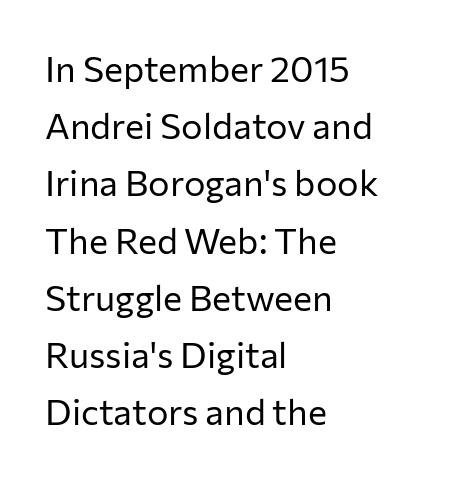
The strip under each line holds only bare page. The letters stand upright; this is a roman face. The lines in this sample share a left origin and differ only in where they stop. A typesetter would call this leading conventional body-copy spacing. The letters advance in unequal steps, a hallmark of proportional type. No letter is thick-stroked: the sample isn't bold.
